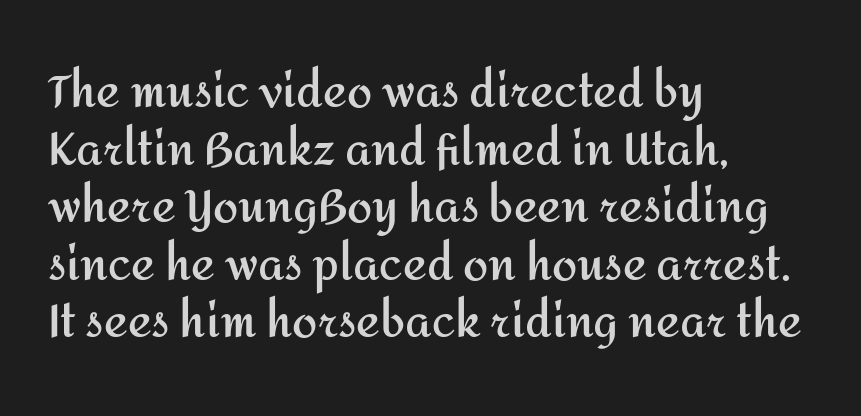
{"serif": "no", "italic": "no", "bold": "yes", "weight": "semibold", "width": "normal", "stroke_contrast": "medium", "x_height": "medium", "monospaced": "no", "underline": "no", "align": "left", "line_spacing": "normal", "line_spacing_ratio": 1.28, "letter_spacing": "normal", "letter_spacing_em": 0.0, "glyph_px": 45}
